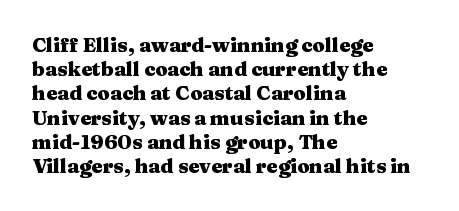
{"italic": "no", "bold": "yes", "underline": "no", "align": "left", "line_spacing_ratio": 1.21, "letter_spacing": "normal", "letter_spacing_em": 0.0, "glyph_px": 20}
